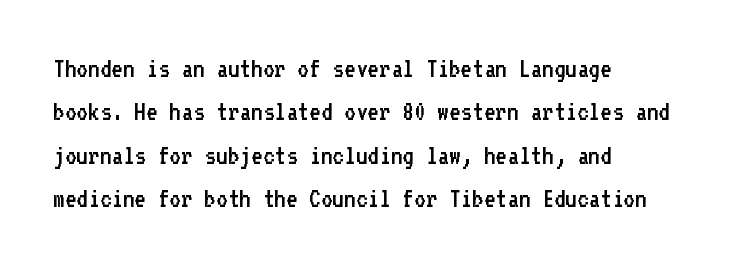
Serifs: no, the terminals of the letterforms are clean. Stem width sits at or under what a default text font uses. Nothing unusual about the tracking: characters are spaced as the font intends. What's the leading like? Ordinary, nothing unusual. Check under the words: just untouched page.
